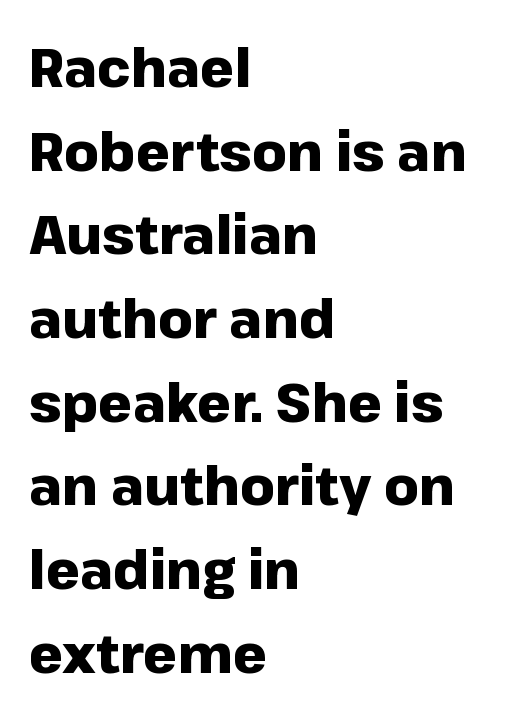
Q: Is the text bold? A: Yes.
Q: Is the text italic (slanted)? A: No, it is upright.
Q: Is the typeface a serif or a sans-serif typeface? A: Sans-serif.
Q: Is the text underlined? A: No.
Q: How is the paragraph aligned? A: Left-aligned.
Q: Is the spacing between letters normal or unusually wide? A: Normal.
Q: Is the spacing between lines tight, normal or loose? A: Normal.
Q: Width (condensed, normal, or wide)? A: Normal.
Q: Stroke contrast? A: Low.
Q: x-height? A: Medium.
Q: Monospaced? A: No.
